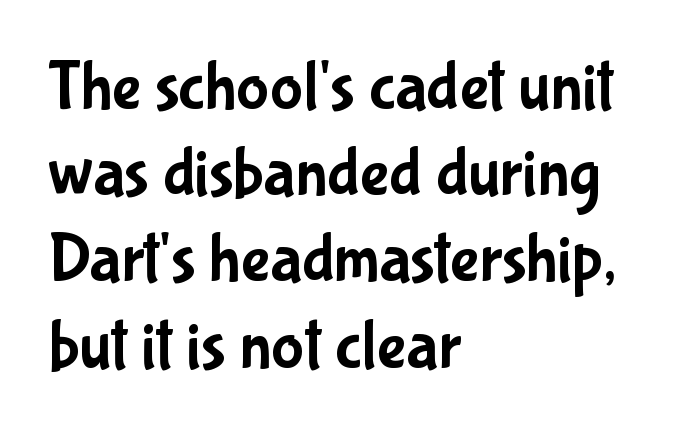
The image shows 69 px condensed sans-serif type, upright; set left-aligned, normal line spacing (1.25x), normal letter spacing, not underlined; low stroke contrast and a medium x-height.
